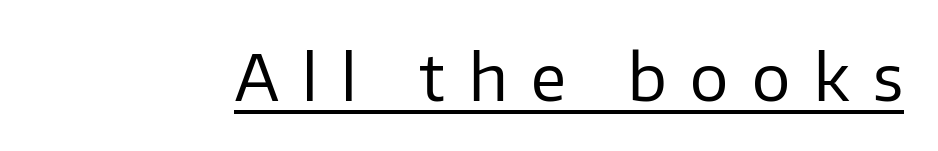
{"serif": "no", "italic": "no", "bold": "no", "weight": "regular", "width": "normal", "stroke_contrast": "low", "x_height": "medium", "monospaced": "no", "underline": "yes", "letter_spacing": "wide", "letter_spacing_em": 0.37, "glyph_px": 64}
